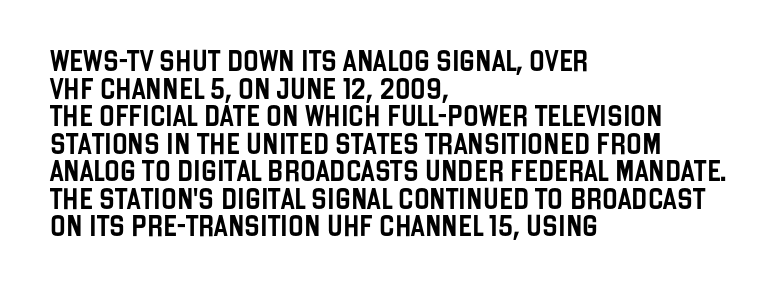
Q: Is the text italic (slanted)? A: No, it is upright.
Q: Is the text underlined? A: No.
Q: How is the paragraph aligned? A: Left-aligned.
Q: Is the spacing between letters normal or unusually wide? A: Normal.
Q: Is the spacing between lines tight, normal or loose? A: Normal.
